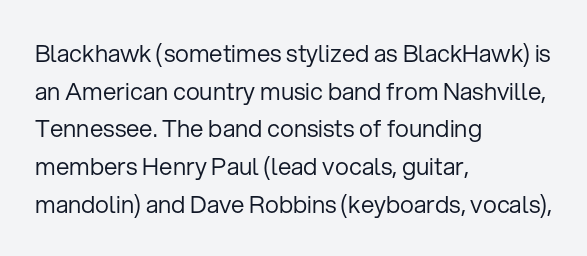
{"italic": "no", "bold": "no", "underline": "no", "align": "left", "line_spacing": "normal", "line_spacing_ratio": 1.57, "letter_spacing": "normal", "letter_spacing_em": 0.0, "glyph_px": 24}
